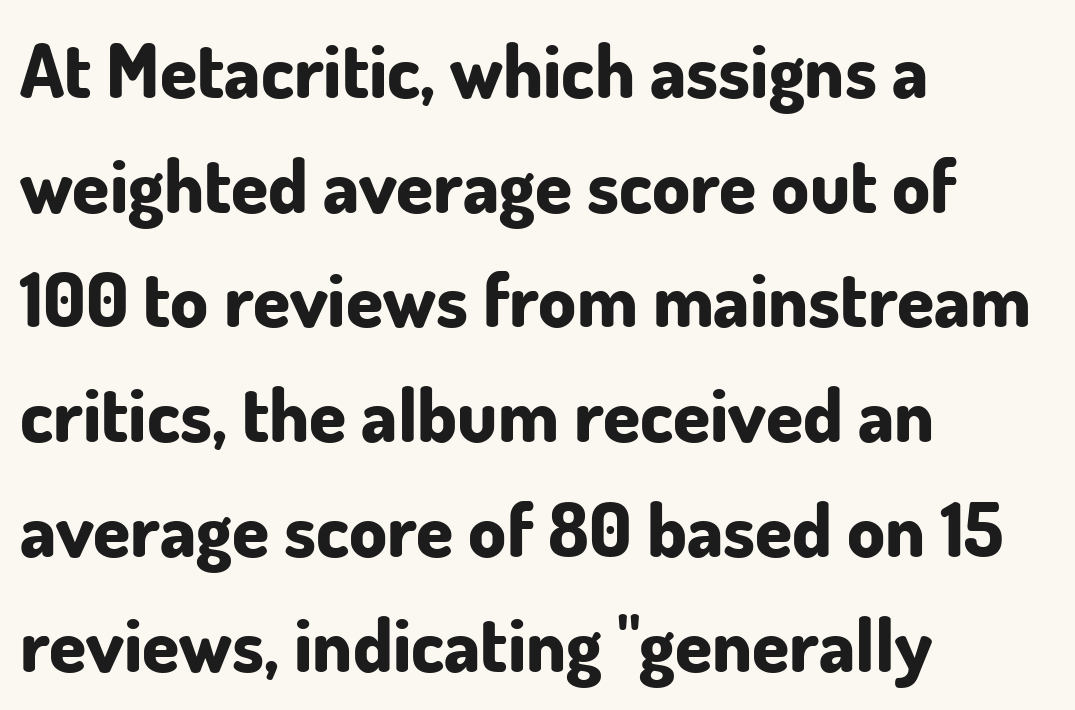
Q: Is the text bold? A: Yes.
Q: Is the text italic (slanted)? A: No, it is upright.
Q: Is the typeface a serif or a sans-serif typeface? A: Sans-serif.
Q: Is the text underlined? A: No.
Q: How is the paragraph aligned? A: Left-aligned.
Q: Is the spacing between letters normal or unusually wide? A: Normal.
Q: Is the spacing between lines tight, normal or loose? A: Normal.
Q: Width (condensed, normal, or wide)? A: Normal.
Q: Stroke contrast? A: Low.
Q: x-height? A: Small.
Q: Monospaced? A: No.
